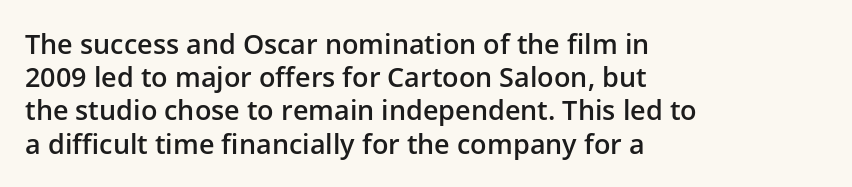
The image shows 27 px text type, upright; set left-aligned, line spacing 1.23x, normal letter spacing, not underlined.
